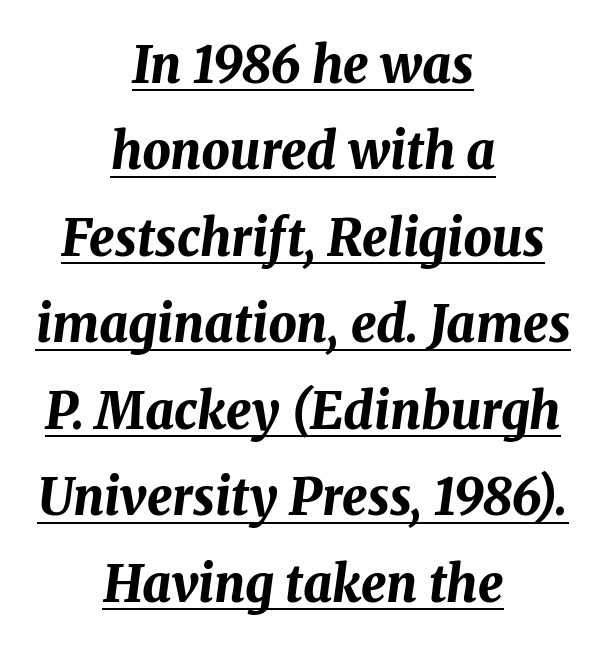
{"italic": "yes", "lean": "right", "slant_degrees": 8, "bold": "yes", "weight": "bold", "width": "normal", "stroke_contrast": "medium", "x_height": "medium", "monospaced": "no", "underline": "yes", "align": "center", "line_spacing_ratio": 1.73, "letter_spacing": "normal", "letter_spacing_em": 0.0, "glyph_px": 50}
